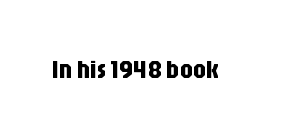
Is there any slant? The stems are plumb. Descenders are the only things crossing below the line. The line texture is even and compact thanks to regular tracking.
